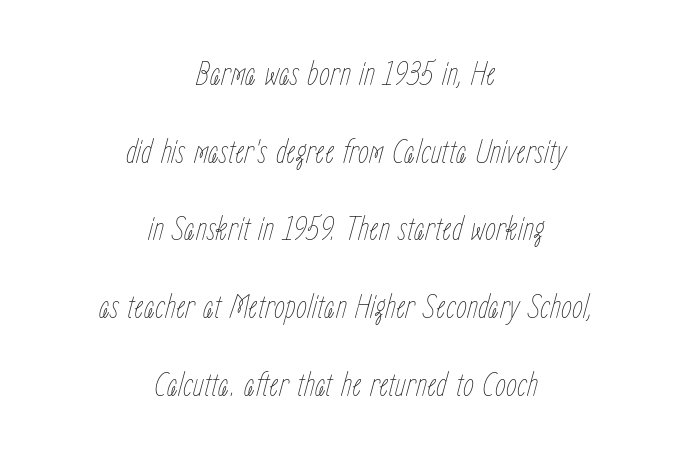
Is the block centered? Yes — each line is placed symmetrically about the middle. Underlining? Definitely not there. The rendering uses natural spacing where letterforms have individual widths. The typeface has the unassuming heft of standard copy or less. In terms of letterspacing, this is plain default setting.
